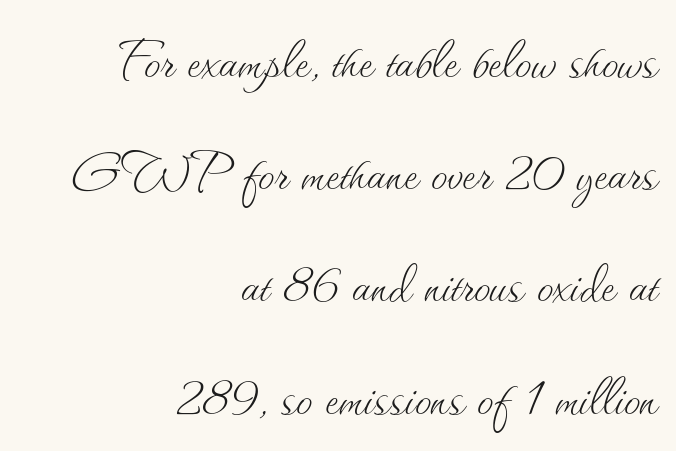
{"bold": "no", "weight": "thin", "width": "normal", "stroke_contrast": "medium", "x_height": "small", "monospaced": "no", "underline": "no", "align": "right", "line_spacing": "normal", "line_spacing_ratio": 1.7, "letter_spacing": "normal", "letter_spacing_em": 0.0, "glyph_px": 66}
